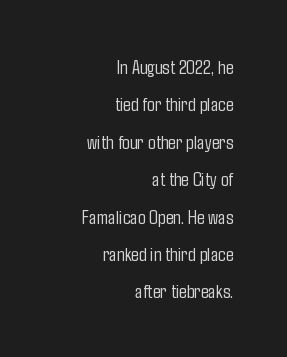
Q: Is the text bold? A: No.
Q: Is the text italic (slanted)? A: No, it is upright.
Q: Is the text underlined? A: No.
Q: How is the paragraph aligned? A: Right-aligned.
Q: Is the spacing between letters normal or unusually wide? A: Normal.
